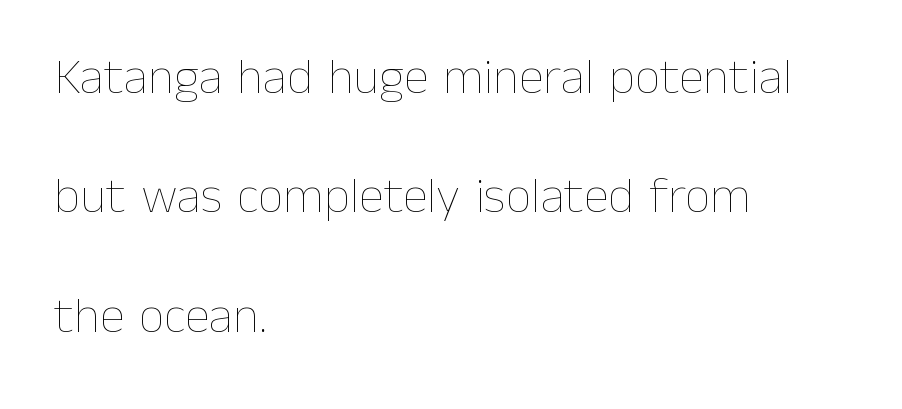
The image shows 51 px thin type, upright; set left-aligned, loose line spacing (2.34x), normal letter spacing, not underlined; low stroke contrast and a medium x-height.
